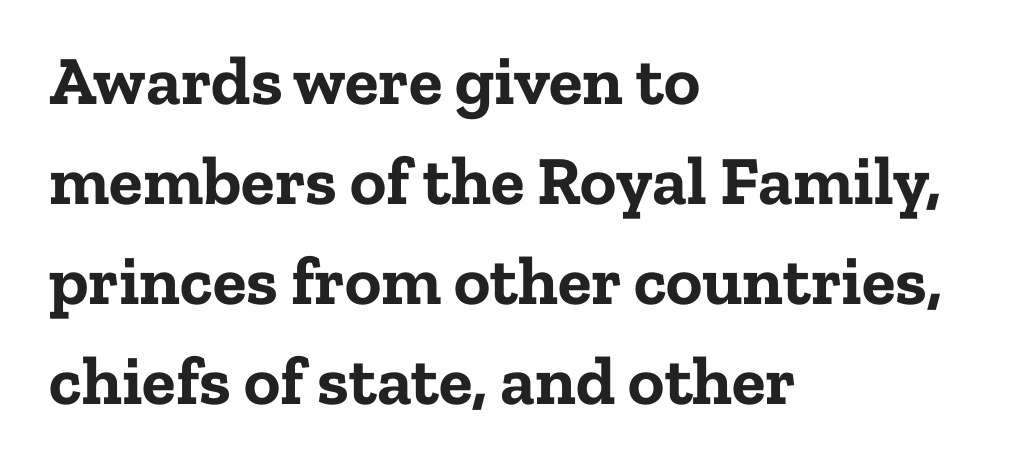
The image shows 69 px bold serif type, upright; set left-aligned, normal line spacing (1.45x), normal letter spacing, not underlined; low stroke contrast and a medium x-height.
